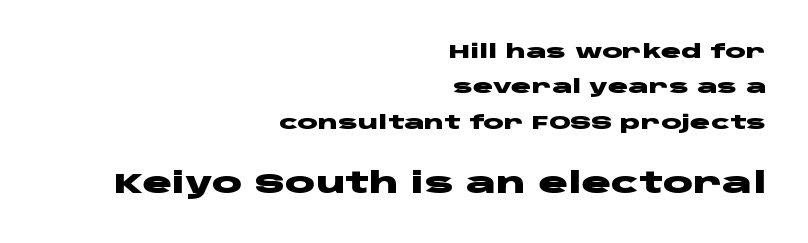
The image shows 28 px heavy, wide sans-serif type, upright; set right-aligned, line spacing 1.86x, normal letter spacing, not underlined; the second (bottom) block is 1.47x larger; low stroke contrast and a large x-height.
